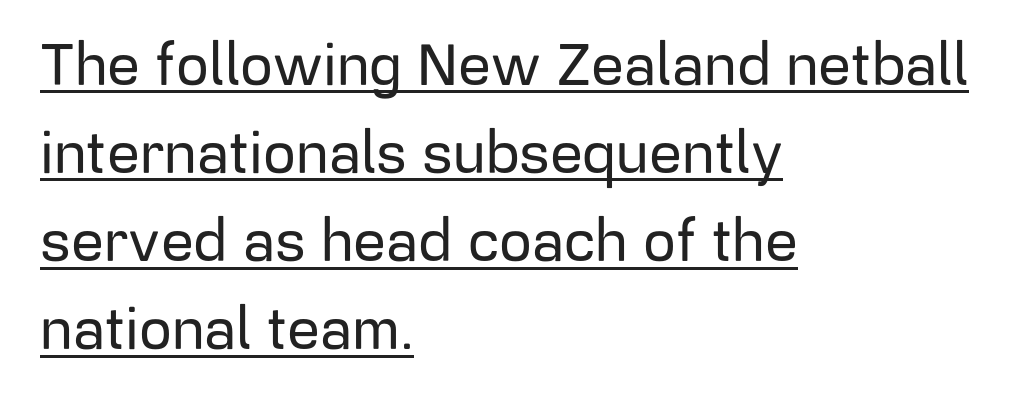
The image shows 58 px sans-serif type, upright; set left-aligned, normal line spacing (1.52x), normal letter spacing, underlined; low stroke contrast and a medium x-height.
